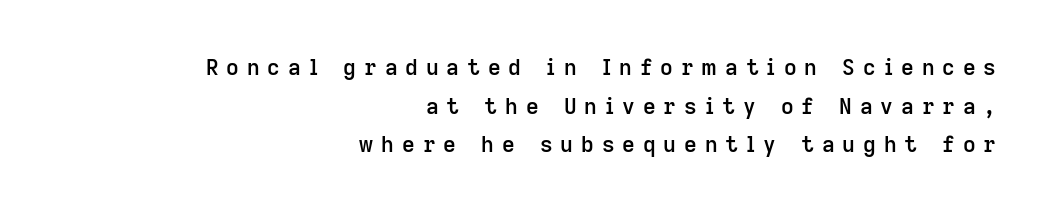
The image shows 22 px text type, upright; set right-aligned, line spacing 1.76x, unusually wide letter spacing (+0.36 em), not underlined.
